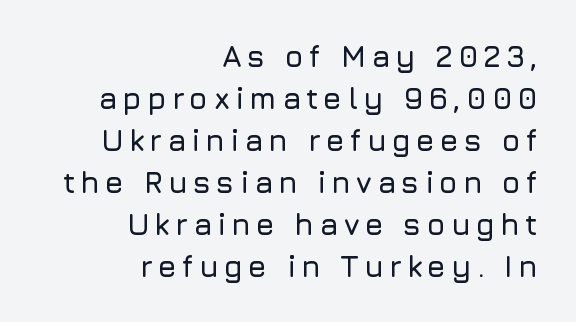
Q: Is the text italic (slanted)? A: No, it is upright.
Q: Is the typeface a serif or a sans-serif typeface? A: Sans-serif.
Q: Is the text underlined? A: No.
Q: How is the paragraph aligned? A: Right-aligned.
Q: Is the spacing between lines tight, normal or loose? A: Normal.
Q: Width (condensed, normal, or wide)? A: Normal.
Q: Stroke contrast? A: Low.
Q: x-height? A: Medium.
Q: Monospaced? A: No.
